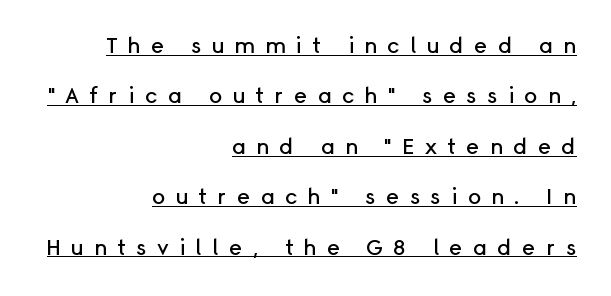
Q: Is the text italic (slanted)? A: No, it is upright.
Q: Is the text underlined? A: Yes.
Q: How is the paragraph aligned? A: Right-aligned.
Q: Is the spacing between letters normal or unusually wide? A: Unusually wide.
Q: Is the spacing between lines tight, normal or loose? A: Loose.
